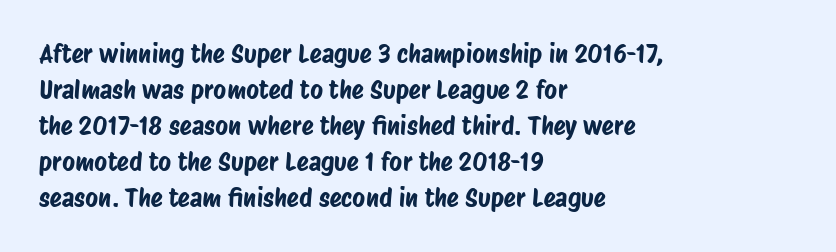
The image shows 25 px text type; set left-aligned, normal line spacing (1.44x), normal letter spacing, not underlined.
